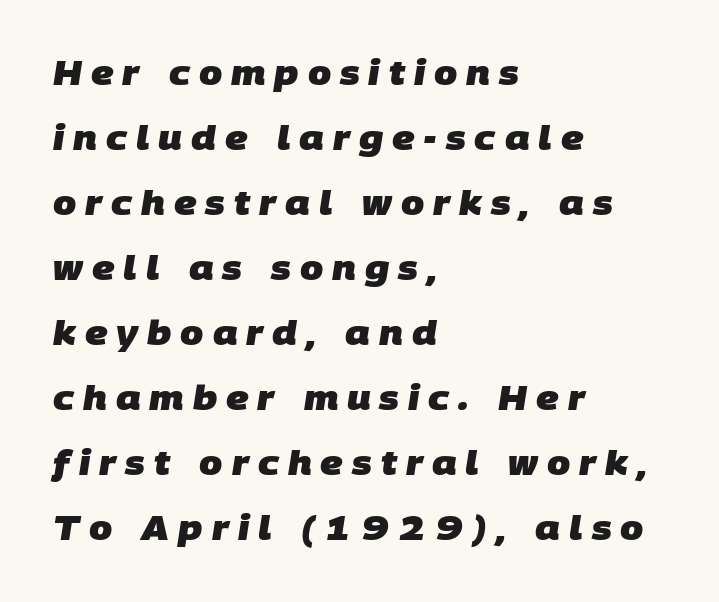
The image shows 33 px heavy sans-serif type; set left-aligned, loose line spacing (1.97x), unusually wide letter spacing (+0.27 em), not underlined; low stroke contrast and a large x-height.
